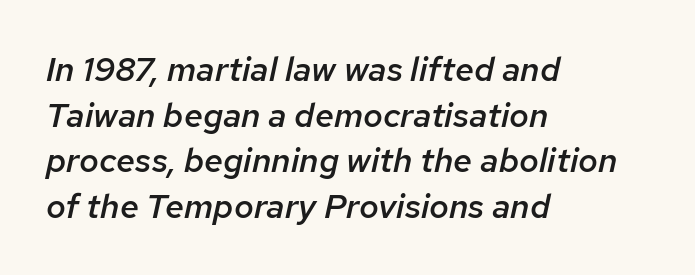
The image shows 34 px semibold type, italic (leaning right); set left-aligned, normal line spacing (1.34x), normal letter spacing, not underlined; low stroke contrast and a medium x-height.
